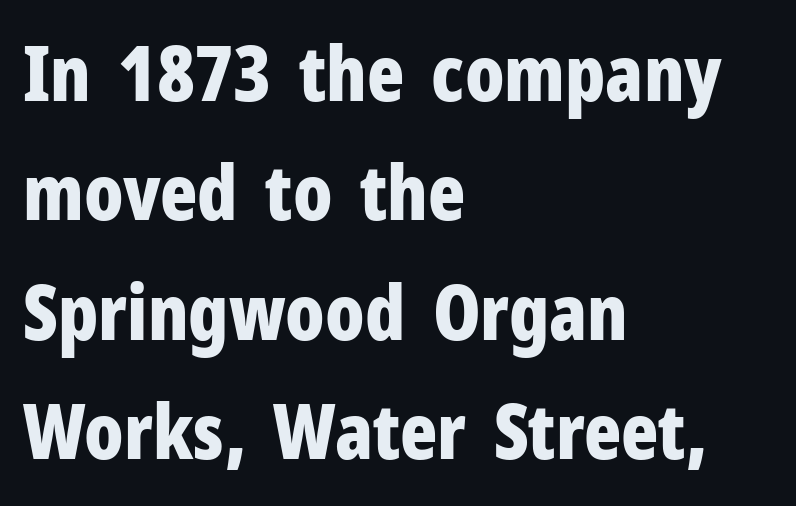
Q: Is the text bold? A: Yes.
Q: Is the text italic (slanted)? A: No, it is upright.
Q: Is the typeface a serif or a sans-serif typeface? A: Sans-serif.
Q: Is the text underlined? A: No.
Q: How is the paragraph aligned? A: Left-aligned.
Q: Is the spacing between letters normal or unusually wide? A: Normal.
Q: Is the spacing between lines tight, normal or loose? A: Normal.
Q: Width (condensed, normal, or wide)? A: Condensed.
Q: Stroke contrast? A: Low.
Q: x-height? A: Medium.
Q: Monospaced? A: No.
